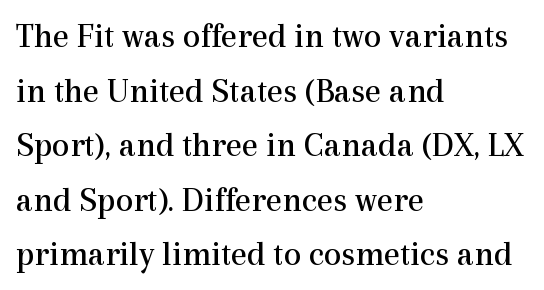
Q: Is the text bold? A: No.
Q: Is the text italic (slanted)? A: No, it is upright.
Q: Is the typeface a serif or a sans-serif typeface? A: Serif.
Q: Is the text underlined? A: No.
Q: How is the paragraph aligned? A: Left-aligned.
Q: Is the spacing between letters normal or unusually wide? A: Normal.
Q: Is the spacing between lines tight, normal or loose? A: Normal.
Q: Width (condensed, normal, or wide)? A: Normal.
Q: x-height? A: Medium.
Q: Monospaced? A: No.
